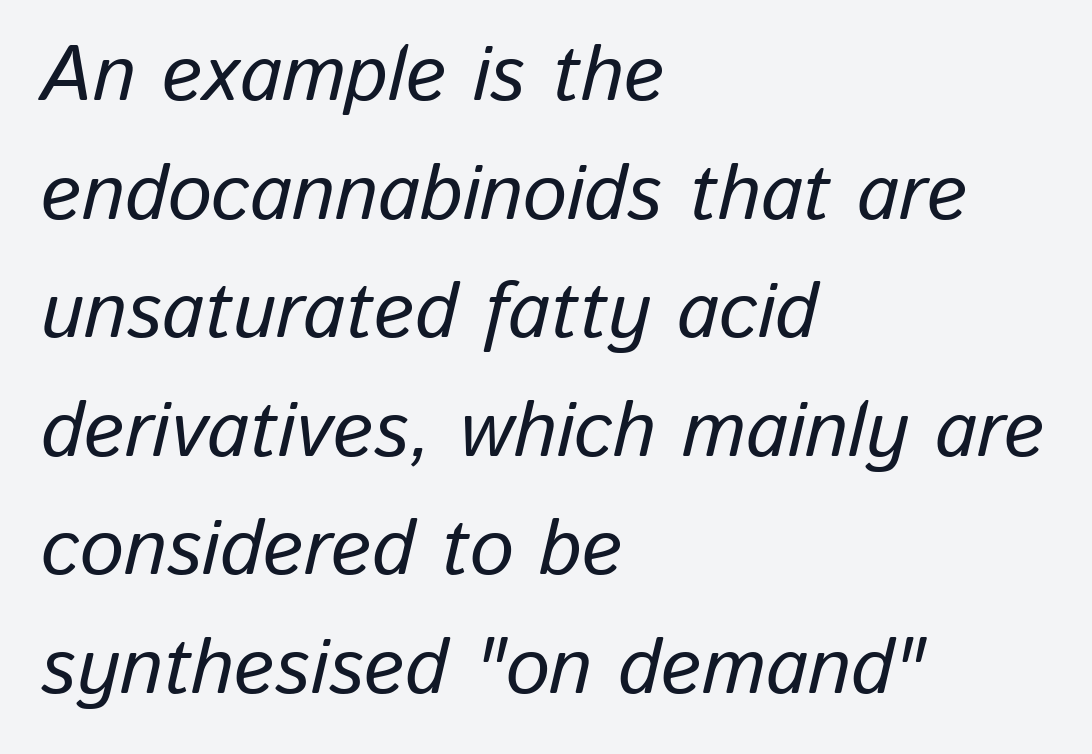
Q: Is the text italic (slanted)? A: Yes, it leans right by about 13 degrees.
Q: Is the text underlined? A: No.
Q: How is the paragraph aligned? A: Left-aligned.
Q: Is the spacing between letters normal or unusually wide? A: Normal.
Q: Is the spacing between lines tight, normal or loose? A: Normal.
Q: Width (condensed, normal, or wide)? A: Normal.
Q: Stroke contrast? A: Low.
Q: x-height? A: Medium.
Q: Monospaced? A: No.
